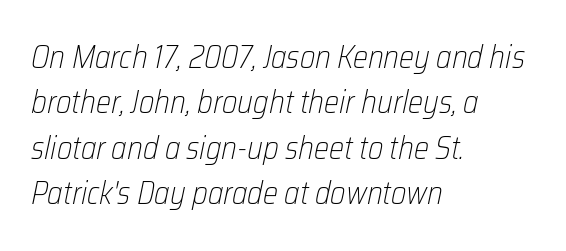
Q: Is the text bold? A: No.
Q: Is the text italic (slanted)? A: Yes, it leans right by about 12 degrees.
Q: Is the text underlined? A: No.
Q: How is the paragraph aligned? A: Left-aligned.
Q: Is the spacing between letters normal or unusually wide? A: Normal.
Q: Is the spacing between lines tight, normal or loose? A: Normal.
Q: Width (condensed, normal, or wide)? A: Condensed.
Q: Stroke contrast? A: Low.
Q: x-height? A: Medium.
Q: Monospaced? A: No.
